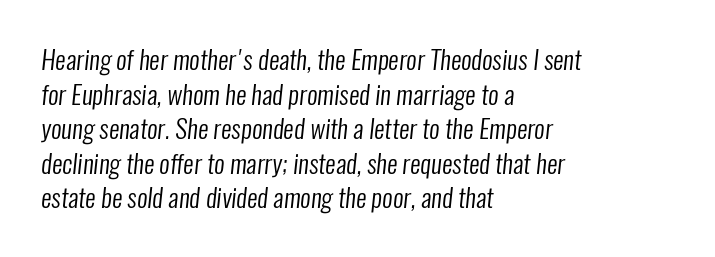
{"bold": "no", "underline": "no", "align": "left", "line_spacing": "normal", "line_spacing_ratio": 1.33, "letter_spacing": "normal", "letter_spacing_em": 0.0, "glyph_px": 26}
